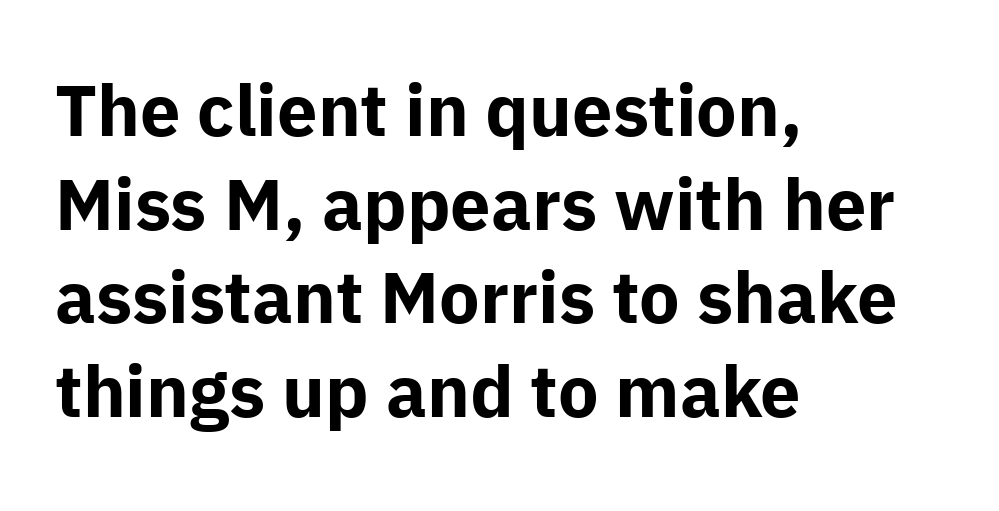
Q: Is the text bold? A: Yes.
Q: Is the text italic (slanted)? A: No, it is upright.
Q: Is the typeface a serif or a sans-serif typeface? A: Sans-serif.
Q: Is the text underlined? A: No.
Q: How is the paragraph aligned? A: Left-aligned.
Q: Is the spacing between letters normal or unusually wide? A: Normal.
Q: Is the spacing between lines tight, normal or loose? A: Normal.
Q: Width (condensed, normal, or wide)? A: Normal.
Q: Stroke contrast? A: Low.
Q: x-height? A: Medium.
Q: Monospaced? A: No.
